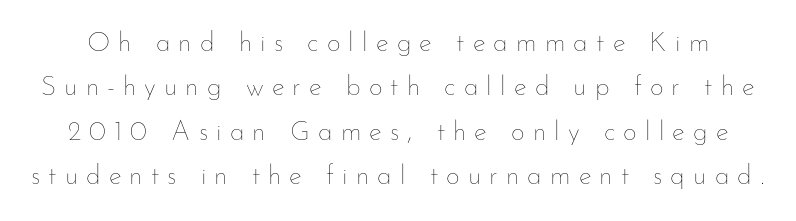
{"italic": "no", "bold": "no", "underline": "no", "line_spacing": "normal", "line_spacing_ratio": 1.64, "letter_spacing": "wide", "letter_spacing_em": 0.3, "glyph_px": 27}
